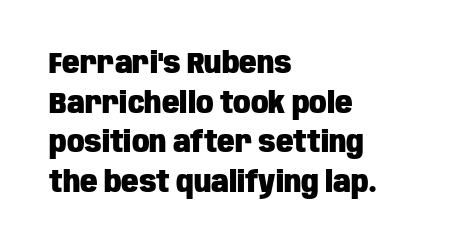
{"serif": "no", "italic": "no", "bold": "yes", "weight": "heavy", "width": "condensed", "stroke_contrast": "low", "x_height": "large", "monospaced": "no", "underline": "no", "align": "left", "line_spacing": "normal", "line_spacing_ratio": 1.37, "letter_spacing": "normal", "letter_spacing_em": 0.0, "glyph_px": 29}
